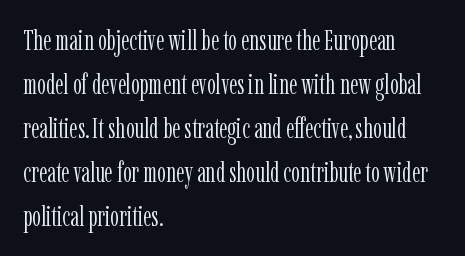
The horizontal fit of the characters is conventional and even. Compared with a typical body face, this is equally light or lighter still. A serif font was chosen for this passage. Beneath every word, the page is bare.
